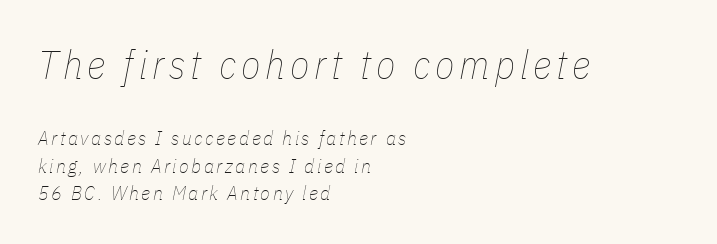
{"italic": "yes", "lean": "right", "slant_degrees": 11, "bold": "no", "weight": "thin", "width": "condensed", "stroke_contrast": "low", "x_height": "medium", "monospaced": "no", "underline": "no", "align": "left", "line_spacing": "normal", "line_spacing_ratio": 1.36, "larger_block": "first", "size_ratio": 2.0, "glyph_px": 40}
